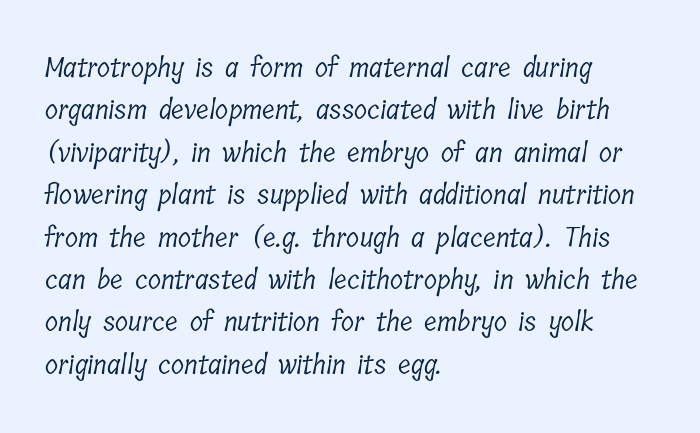
The image shows 27 px text type; set left-aligned, normal line spacing (1.57x), normal letter spacing, not underlined.
